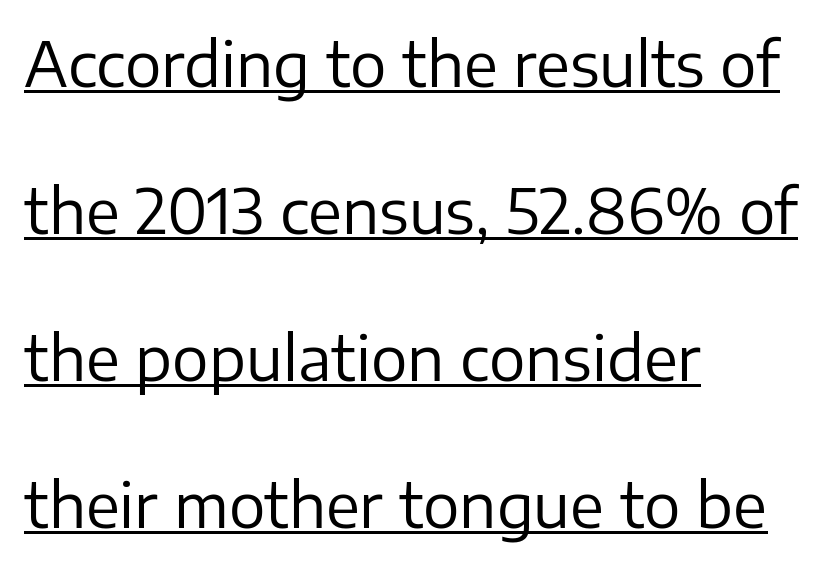
The passage shown is typed in a proportional face where columns would drift. To sum up the face: it is a sans, with no serifs. Rendered with straight, roman letterforms. Is the block centered? No — it sits flush against the left margin.
